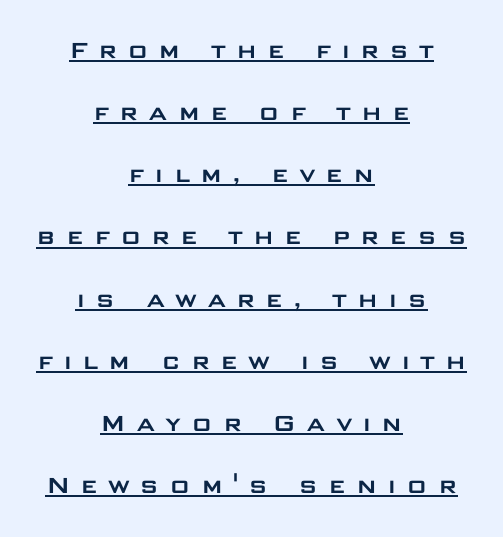
These lines are composed in type without serifs. Line starts and ends both wander, symmetrically. The tracking jumps out immediately: characters are airy and widely separated. Each letter keeps its own natural width here, so spacing adapts to shape. Ascenders rise straight up at ninety degrees.
